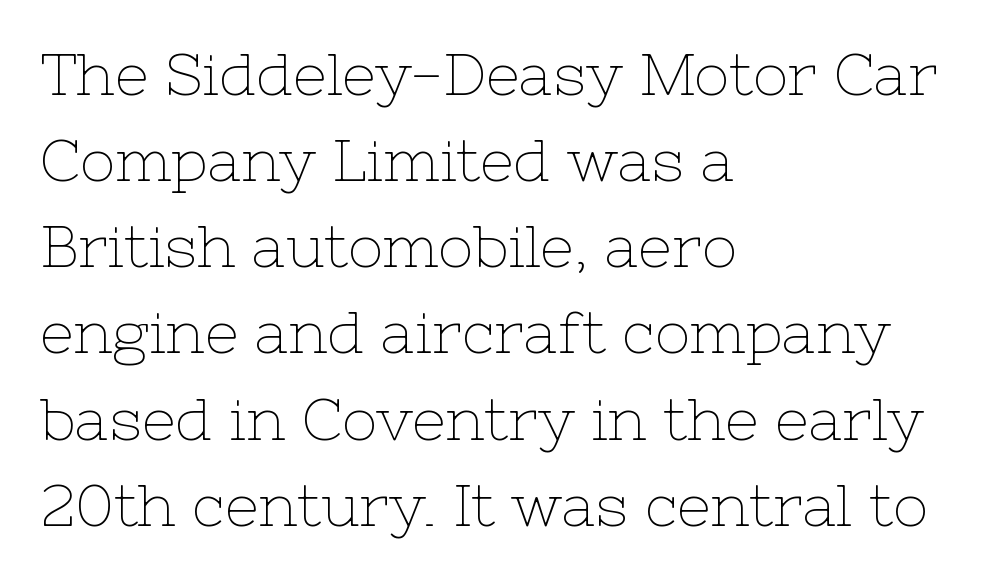
Reading down the column, the eye jumps a familiar distance to each next line. Ordinary non-slanted type is in use. Is this a fixed-width face? No — the glyphs have proportional, varying widths. A typesetter would call this zero additional tracking.
